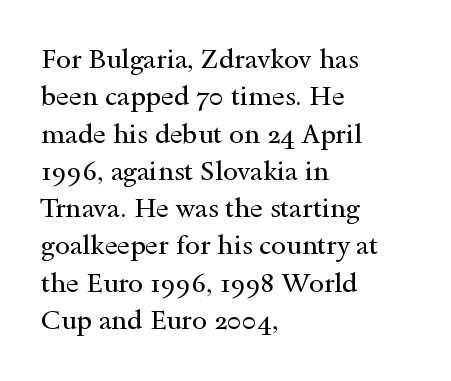
Interline gaps are of average width in this sample. Inter-character spacing is left at the font's built-in metrics. If you drew a line through each stem, it would be perfectly vertical. Words float on clear page, feet unadorned. Each line starts at the same left margin while the right side varies.
